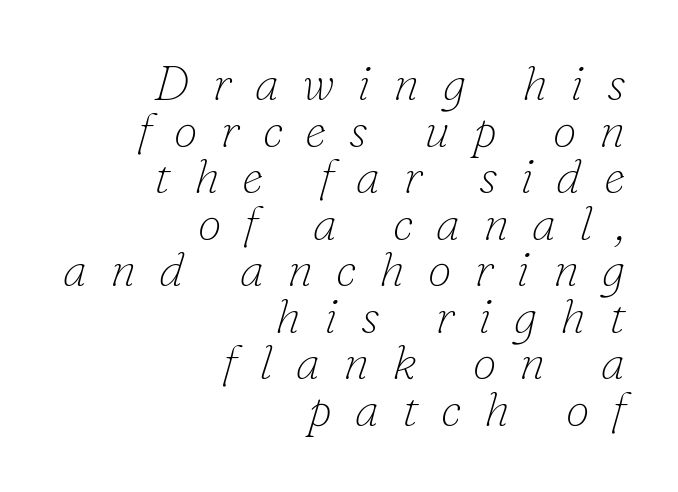
A serif font was chosen for this passage. Think of a printed novel: that variable character pitch is what you see here. The font's italic variant was chosen for this text. Glance below the letters and you will spot only blank space. Right-aligned paragraph, ragged on the left. One glance says dense: line gaps are narrower than usual.
